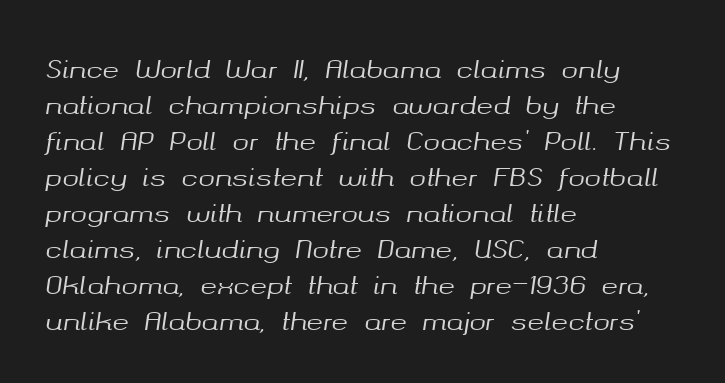
The image shows 25 px text type, italic (leaning right); set left-aligned, normal line spacing (1.44x), normal letter spacing, not underlined.
